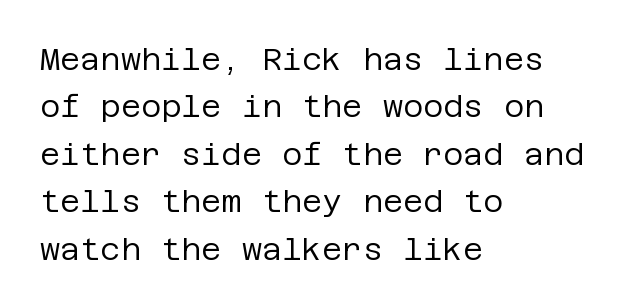
Type without underlining. This is the regular roman posture of the typeface. Serif or sans? Sans — the stroke terminals are bare. Compared with a typical body face, this is equally light or lighter still. Layout note: lines flush left.
